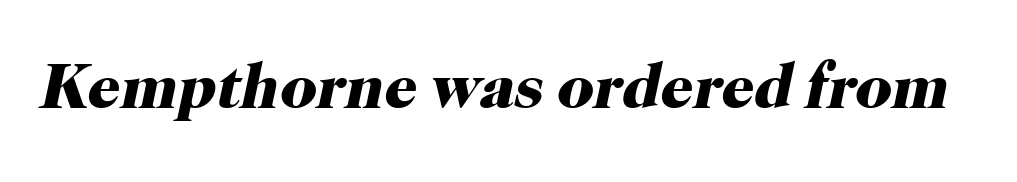
Descenders are the only things crossing below the line. Is this a fixed-width face? No — the glyphs have proportional, varying widths. Typesetter's note: full bold, strokes at maximum text heaviness. Little horizontal feet cap the strokes, marking this as serif type.
